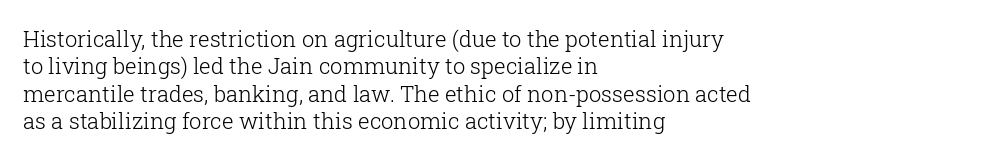
Counters stay open thanks to moderate or lighter strokes. All the whitespace from short lines collects on the right. Normally led — the rows are evenly, conventionally spaced. The glyphs are unaccompanied by any horizontal stroke below them.
